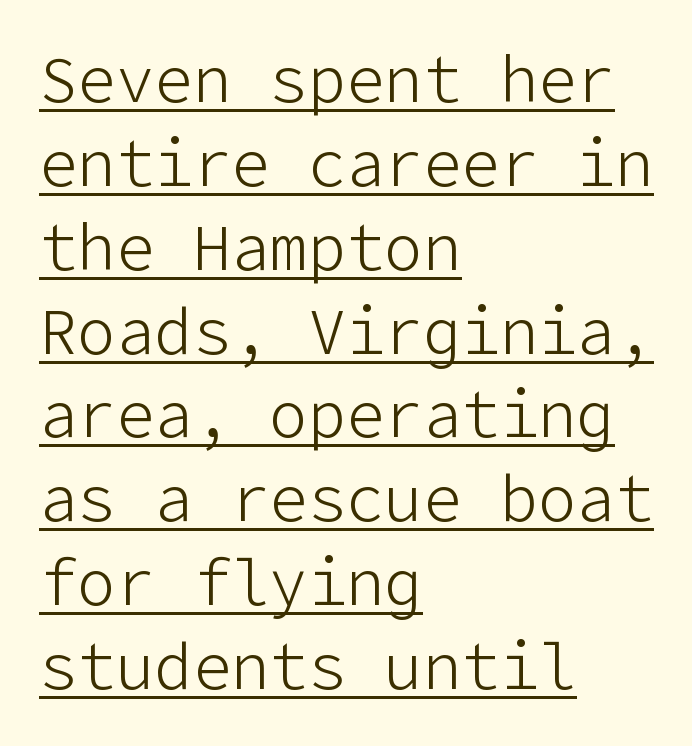
Q: Is the text bold? A: No.
Q: Is the text italic (slanted)? A: No, it is upright.
Q: Is the typeface a serif or a sans-serif typeface? A: Sans-serif.
Q: Is the text underlined? A: Yes.
Q: How is the paragraph aligned? A: Left-aligned.
Q: Is the spacing between letters normal or unusually wide? A: Normal.
Q: Is the spacing between lines tight, normal or loose? A: Normal.
Q: Width (condensed, normal, or wide)? A: Normal.
Q: Stroke contrast? A: Low.
Q: x-height? A: Medium.
